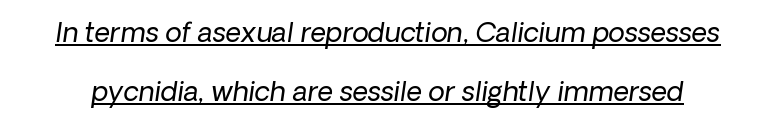
Q: Is the text bold? A: No.
Q: Is the text underlined? A: Yes.
Q: Is the spacing between letters normal or unusually wide? A: Normal.
Q: Is the spacing between lines tight, normal or loose? A: Loose.
